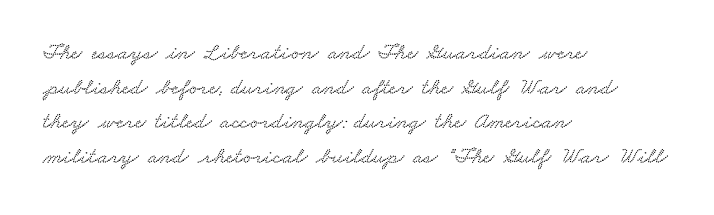
Q: Is the text underlined? A: No.
Q: How is the paragraph aligned? A: Left-aligned.
Q: Is the spacing between letters normal or unusually wide? A: Normal.
Q: Is the spacing between lines tight, normal or loose? A: Normal.
